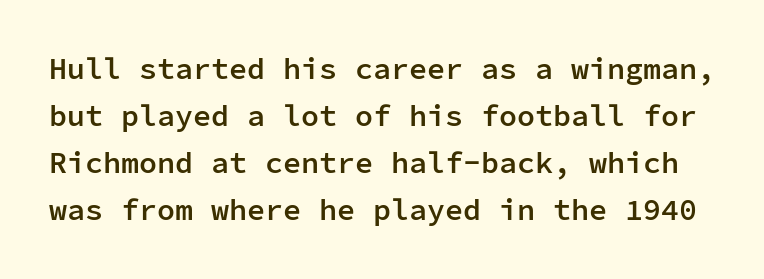
Q: Is the text bold? A: Semi-bold.
Q: Is the text italic (slanted)? A: No, it is upright.
Q: Is the typeface a serif or a sans-serif typeface? A: Sans-serif.
Q: Is the text underlined? A: No.
Q: Is the spacing between letters normal or unusually wide? A: Normal.
Q: Is the spacing between lines tight, normal or loose? A: Normal.
Q: Width (condensed, normal, or wide)? A: Normal.
Q: Stroke contrast? A: Low.
Q: x-height? A: Medium.
Q: Monospaced? A: Yes.
